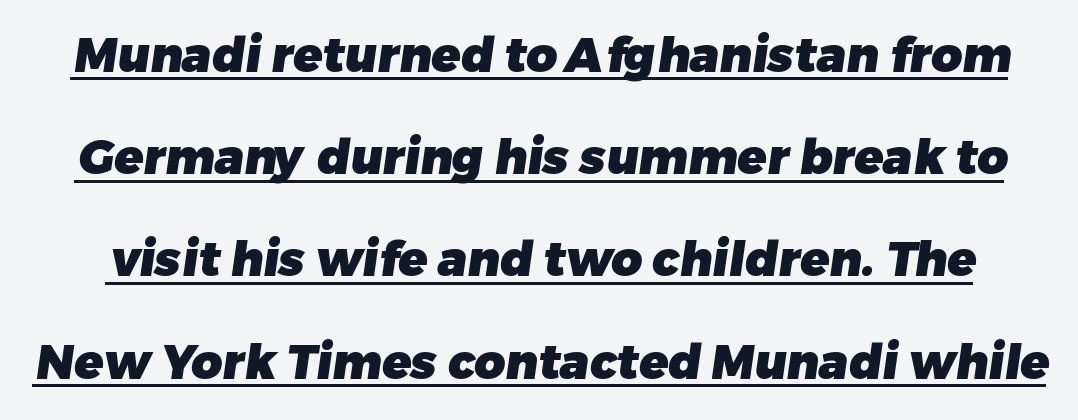
The passage shown has conventional tracking throughout. A typesetter would call this proportional, since set widths differ per character. What kind of face is this? One without serifs — a sans. In terms of weight, the rendering is a true, heavy bold.
